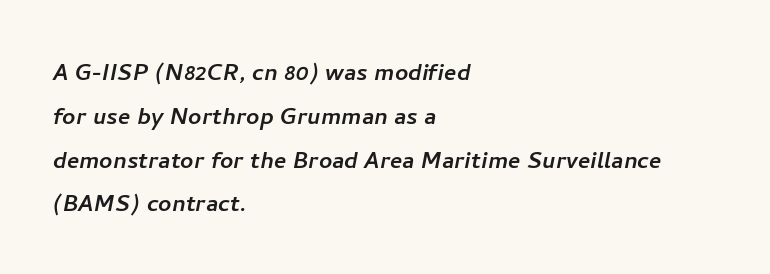
The image shows 29 px sans-serif type; set left-aligned, normal line spacing (1.51x), normal letter spacing, not underlined; low stroke contrast and a medium x-height.
